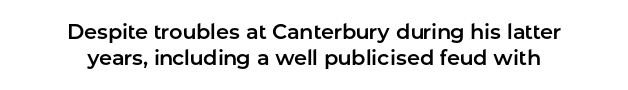
Q: Is the text italic (slanted)? A: No, it is upright.
Q: Is the text underlined? A: No.
Q: How is the paragraph aligned? A: Centered.
Q: Is the spacing between letters normal or unusually wide? A: Normal.
